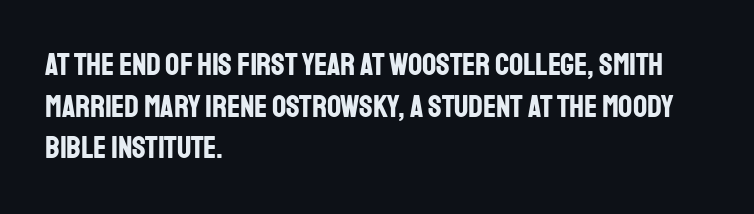
Descenders hang freely into open space. Compared with a centered layout, this one pins lines to the left instead. Do the characters align in a grid? No, the font is proportional. Words appear dense and cohesive because spacing is normal.
